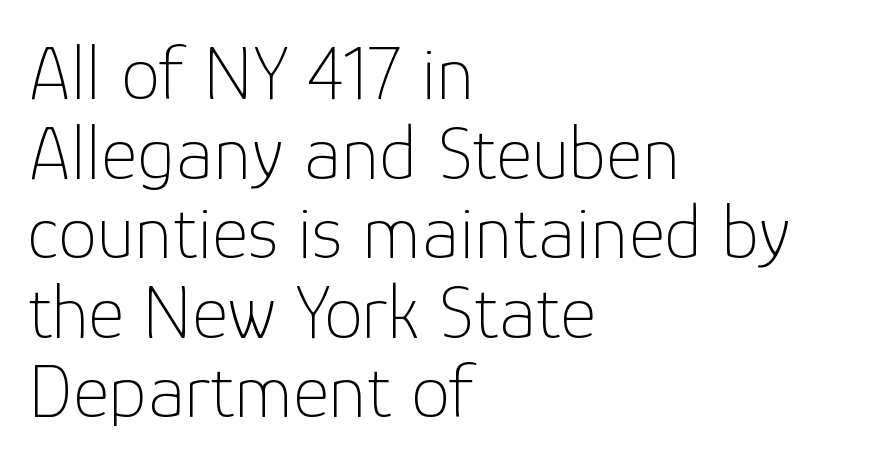
Q: Is the text bold? A: No.
Q: Is the text italic (slanted)? A: No, it is upright.
Q: Is the typeface a serif or a sans-serif typeface? A: Sans-serif.
Q: Is the text underlined? A: No.
Q: How is the paragraph aligned? A: Left-aligned.
Q: Is the spacing between letters normal or unusually wide? A: Normal.
Q: Is the spacing between lines tight, normal or loose? A: Tight.
Q: Width (condensed, normal, or wide)? A: Normal.
Q: Stroke contrast? A: Low.
Q: x-height? A: Medium.
Q: Monospaced? A: No.
